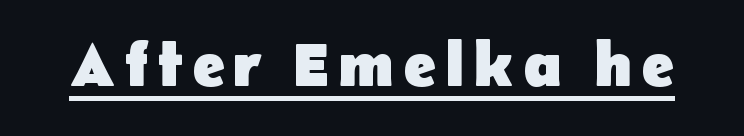
{"serif": "no", "italic": "no", "bold": "yes", "weight": "heavy", "width": "normal", "stroke_contrast": "low", "x_height": "medium", "monospaced": "no", "underline": "yes", "glyph_px": 62}
